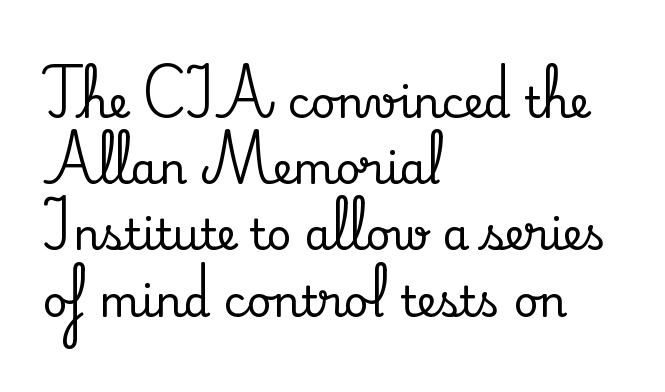
The paragraph has a hard left edge and a soft right edge. The letters advance in unequal steps, a hallmark of proportional type. Serifs: yes, visible at the terminals of the letterforms. The letterforms sit shoulder to shoulder at normal distance. Underlining? Definitely not there. Interline gaps are of average width in this sample.
